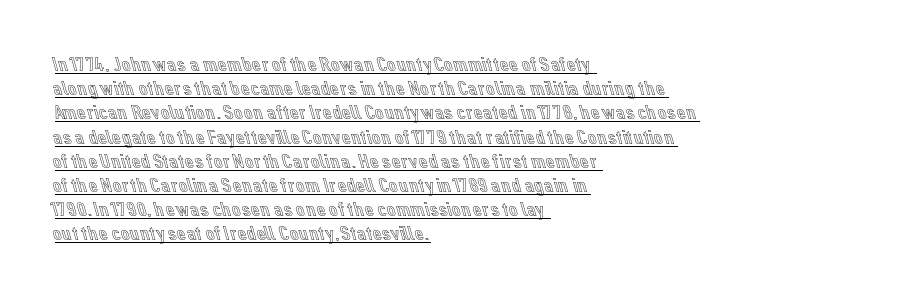
Q: Is the text italic (slanted)? A: Yes.
Q: Is the text underlined? A: Yes.
Q: How is the paragraph aligned? A: Left-aligned.
Q: Is the spacing between letters normal or unusually wide? A: Normal.
